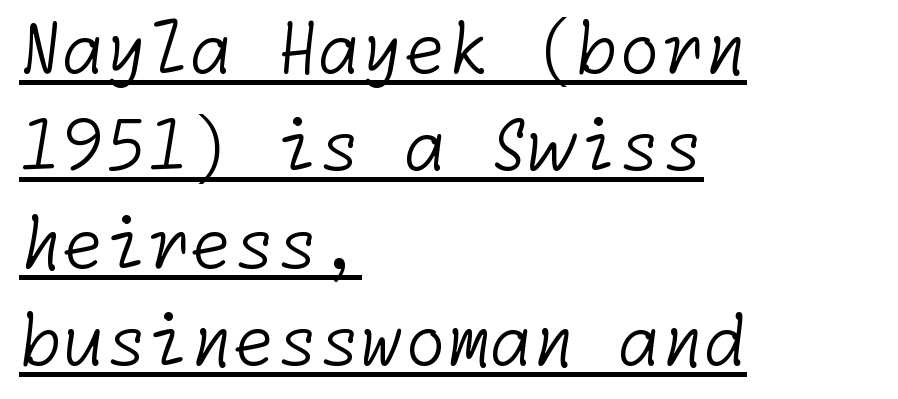
{"serif": "no", "bold": "no", "weight": "light", "width": "normal", "stroke_contrast": "low", "x_height": "medium", "underline": "yes", "align": "left", "line_spacing": "normal", "line_spacing_ratio": 1.41, "letter_spacing": "normal", "letter_spacing_em": 0.0, "glyph_px": 69}
